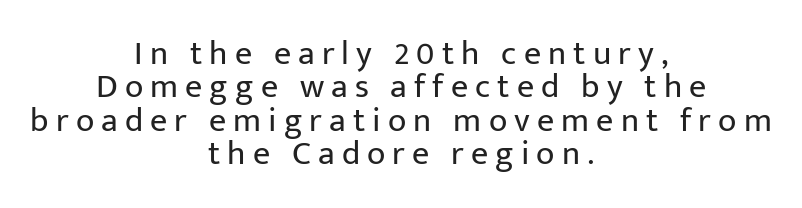
Q: Is the text bold? A: No.
Q: Is the text italic (slanted)? A: No, it is upright.
Q: Is the typeface a serif or a sans-serif typeface? A: Sans-serif.
Q: Is the text underlined? A: No.
Q: How is the paragraph aligned? A: Centered.
Q: Is the spacing between letters normal or unusually wide? A: Unusually wide.
Q: Is the spacing between lines tight, normal or loose? A: Tight.
Q: Width (condensed, normal, or wide)? A: Normal.
Q: Stroke contrast? A: Low.
Q: x-height? A: Medium.
Q: Monospaced? A: No.
